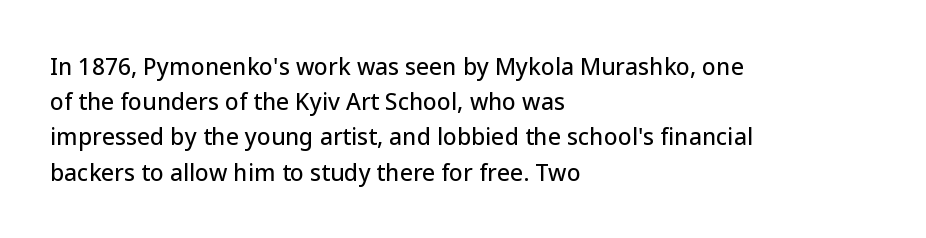
The image shows 23 px text type, upright; set left-aligned, normal line spacing (1.53x), normal letter spacing, not underlined.
